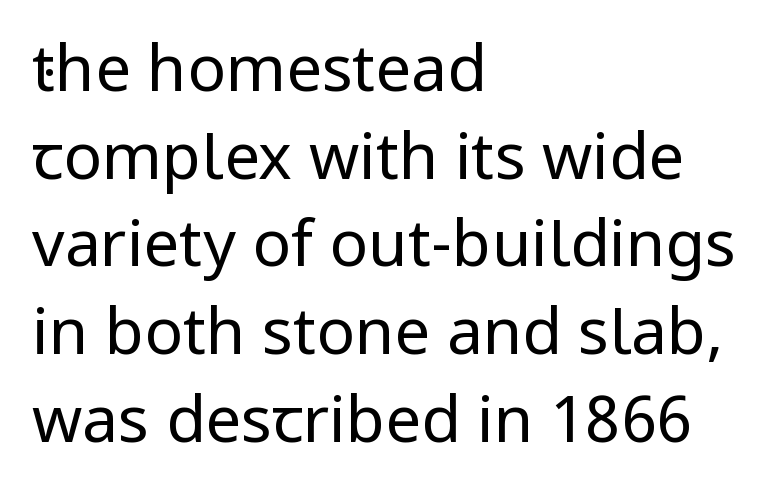
Q: Is the text bold? A: No.
Q: Is the text italic (slanted)? A: No, it is upright.
Q: Is the typeface a serif or a sans-serif typeface? A: Sans-serif.
Q: Is the text underlined? A: No.
Q: How is the paragraph aligned? A: Left-aligned.
Q: Is the spacing between letters normal or unusually wide? A: Normal.
Q: Is the spacing between lines tight, normal or loose? A: Normal.
Q: Width (condensed, normal, or wide)? A: Normal.
Q: Stroke contrast? A: Low.
Q: x-height? A: Medium.
Q: Monospaced? A: No.
